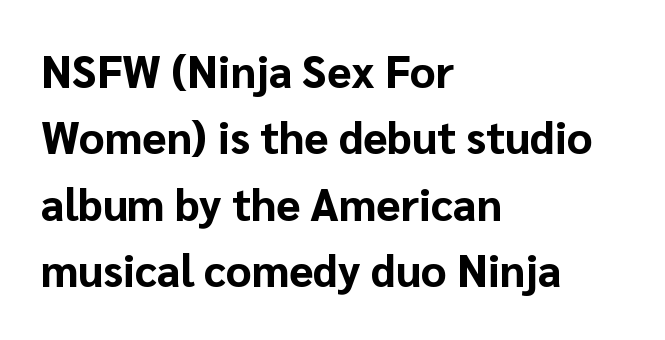
Unlike a traditional serif, this face leaves its strokes unadorned. The line-height multiplier appears to be the usual default. Every letter is thick-stroked: bold, no question. The axis of the letterforms is exactly vertical. The rendering anchors every line to the left-hand side. Characters follow at the spacing the type designer built in.
